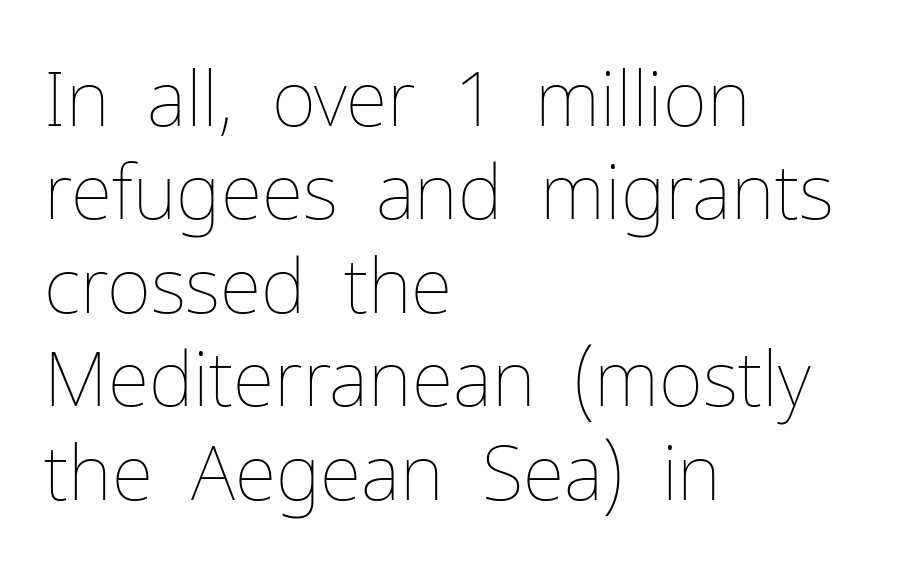
{"italic": "no", "bold": "no", "weight": "thin", "width": "normal", "stroke_contrast": "low", "x_height": "medium", "monospaced": "no", "underline": "no", "align": "left", "line_spacing_ratio": 1.23, "letter_spacing": "normal", "letter_spacing_em": 0.0, "glyph_px": 76}
